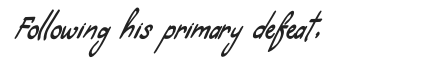
Only glyphs here, with clear space below each row. Looks like regular typesetting: each glyph gets only the width it needs. The passage shown is typeset with a sans-serif family. Line starts are locked; line ends wander. The passage shown has conventional tracking throughout.
